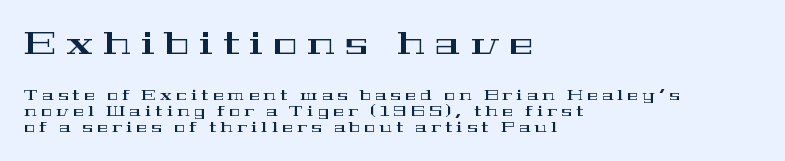
The image shows 32 px wide serif type, upright; set left-aligned, line spacing 1.16x, unusually wide letter spacing (+0.32 em), not underlined; the first (top) block is 2.29x larger; high stroke contrast and a medium x-height.
